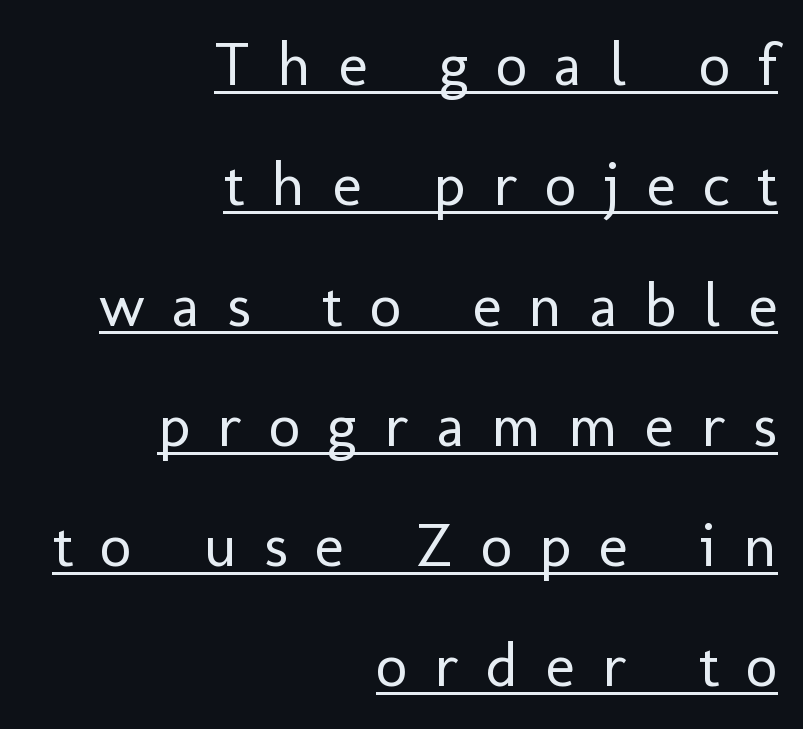
{"serif": "no", "italic": "no", "bold": "no", "weight": "regular", "width": "normal", "stroke_contrast": "low", "x_height": "medium", "monospaced": "no", "underline": "yes", "align": "right", "line_spacing": "loose", "line_spacing_ratio": 1.94, "letter_spacing": "wide", "letter_spacing_em": 0.44, "glyph_px": 62}
